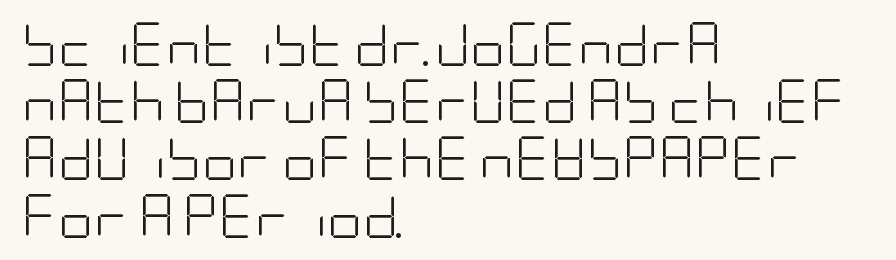
Q: Is the text bold? A: No.
Q: Is the text italic (slanted)? A: No, it is upright.
Q: Is the typeface a serif or a sans-serif typeface? A: Sans-serif.
Q: Is the text underlined? A: No.
Q: How is the paragraph aligned? A: Left-aligned.
Q: Is the spacing between letters normal or unusually wide? A: Normal.
Q: Is the spacing between lines tight, normal or loose? A: Normal.
Q: Width (condensed, normal, or wide)? A: Condensed.
Q: Stroke contrast? A: Low.
Q: x-height? A: Large.
